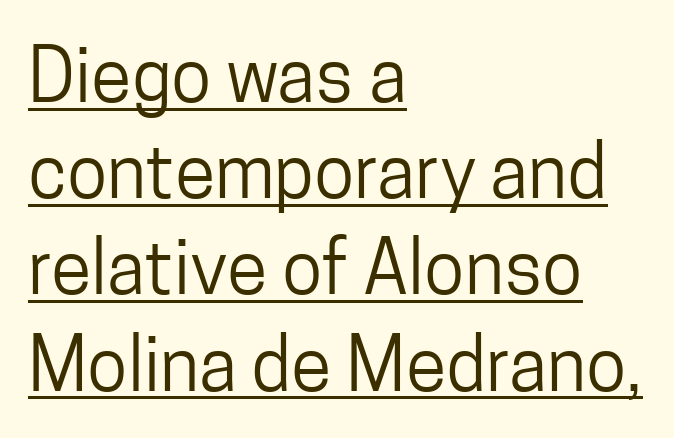
The leading is moderate, giving the passage an even texture. The designer went with a sans here, leaving each stem footless. Each letter keeps its own natural width here, so spacing adapts to shape. The passage is arranged the way most books set body copy — flush left.
